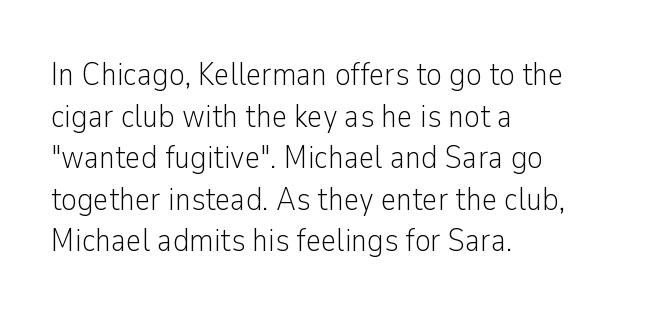
The line texture is even and compact thanks to regular tracking. Heft: none added — not bold. Varying glyph widths throughout — classic text-font behaviour. Letterform terminals end flat and unadorned throughout the passage. Casual observation: everything's shoved over to the left. These lines sit exactly where default settings would place them.
